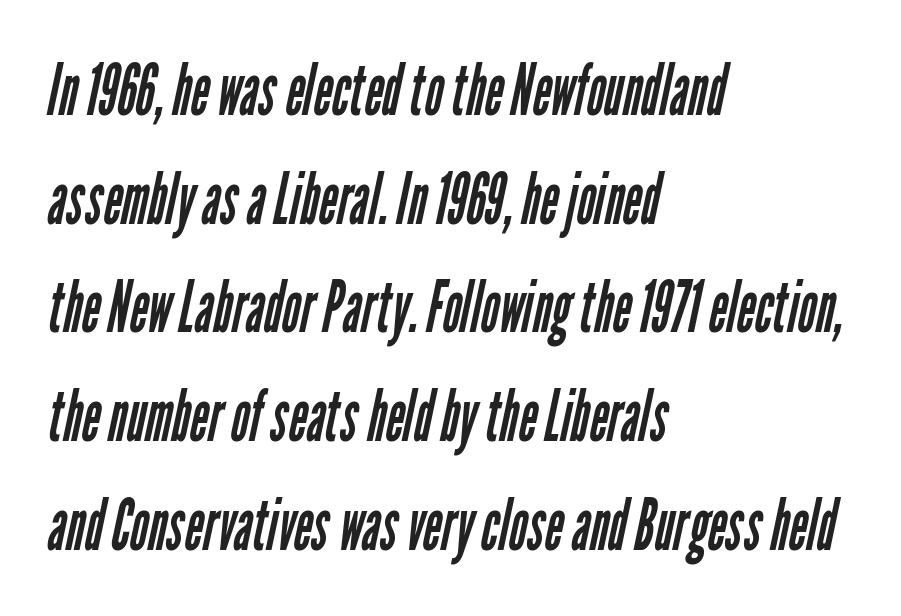
The image shows 71 px regular-weight, condensed sans-serif type; set left-aligned, normal line spacing (1.53x), normal letter spacing, not underlined; low stroke contrast and a medium x-height.
